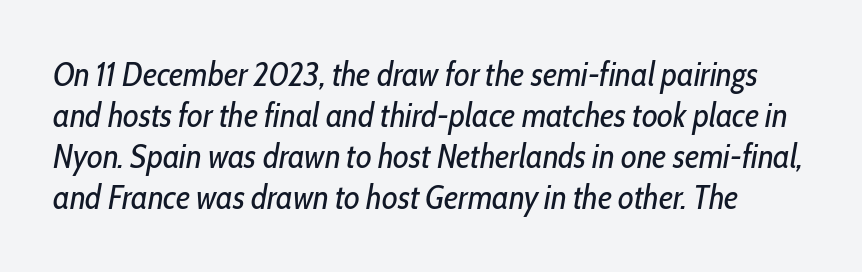
The image shows 34 px regular-weight, condensed type, italic (leaning right); set line spacing 1.21x, normal letter spacing, not underlined; low stroke contrast and a medium x-height.
